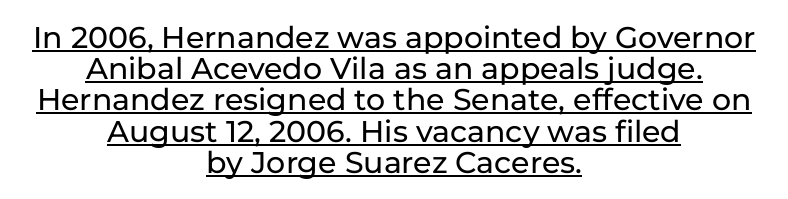
Q: Is the text italic (slanted)? A: No, it is upright.
Q: Is the typeface a serif or a sans-serif typeface? A: Sans-serif.
Q: Is the text underlined? A: Yes.
Q: How is the paragraph aligned? A: Centered.
Q: Is the spacing between letters normal or unusually wide? A: Normal.
Q: Is the spacing between lines tight, normal or loose? A: Tight.
Q: Width (condensed, normal, or wide)? A: Normal.
Q: Stroke contrast? A: Low.
Q: x-height? A: Medium.
Q: Monospaced? A: No.
